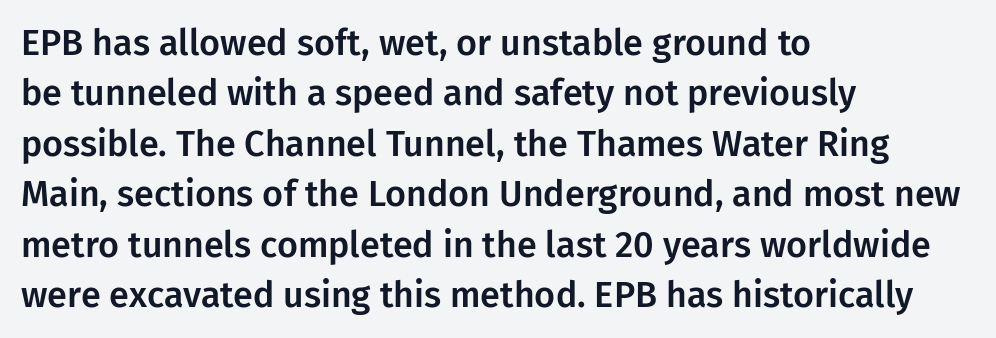
Rule under the text: the space is simply empty. Nope, not italic — everything's standing straight. Varying glyph widths throughout — classic text-font behaviour. Line beginnings align vertically; line endings do not.
